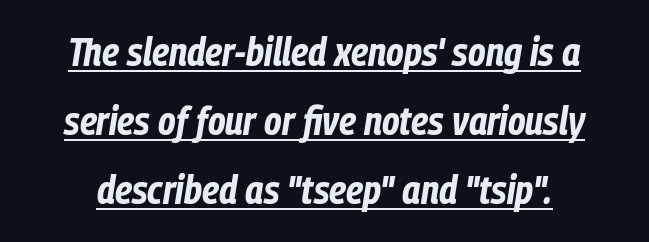
The image shows 40 px bold, condensed type, italic (leaning right); set line spacing 1.73x, normal letter spacing, underlined; low stroke contrast and a medium x-height.
